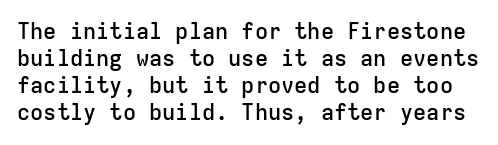
{"italic": "no", "bold": "semi", "underline": "no", "line_spacing_ratio": 1.23, "letter_spacing": "normal", "letter_spacing_em": 0.0, "glyph_px": 22}
